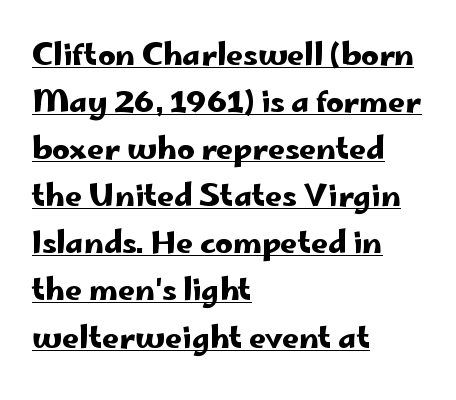
Whoever set this chose a conventional vertical rhythm. You could not count columns in this text — the font is proportionally spaced. You could call the tracking neutral — neither tight nor loose. Decoration check: the copy is underlined. Does the type have serifs? No, each stem ends abruptly.
